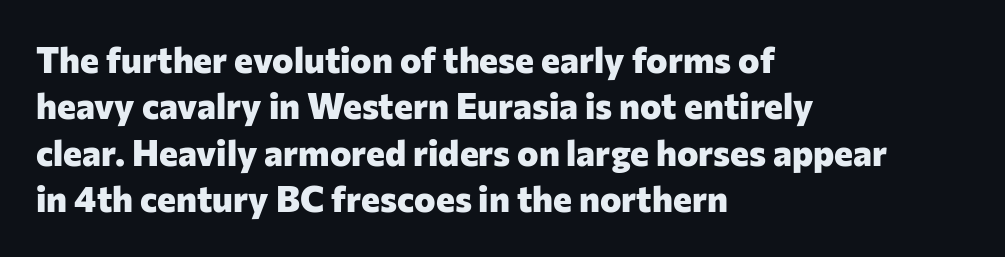
The image shows 36 px heavy sans-serif type, upright; set left-aligned, normal line spacing (1.29x), normal letter spacing, not underlined; low stroke contrast and a medium x-height.
